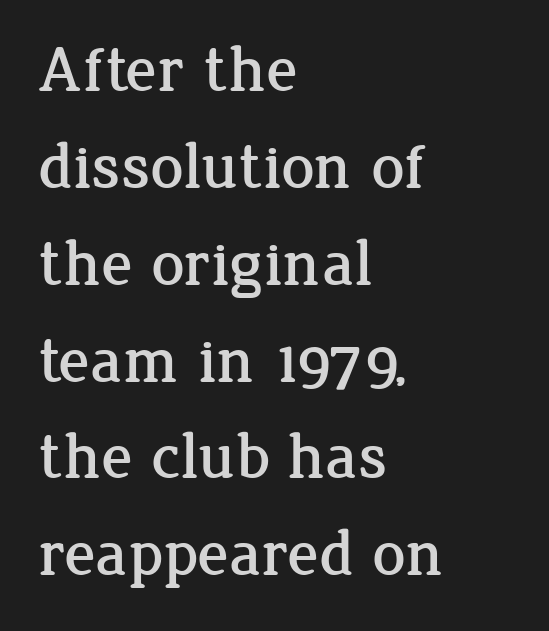
Q: Is the text italic (slanted)? A: No, it is upright.
Q: Is the typeface a serif or a sans-serif typeface? A: Serif.
Q: Is the text underlined? A: No.
Q: How is the paragraph aligned? A: Left-aligned.
Q: Is the spacing between letters normal or unusually wide? A: Normal.
Q: Is the spacing between lines tight, normal or loose? A: Normal.
Q: Width (condensed, normal, or wide)? A: Normal.
Q: Stroke contrast? A: Low.
Q: x-height? A: Medium.
Q: Monospaced? A: No.
